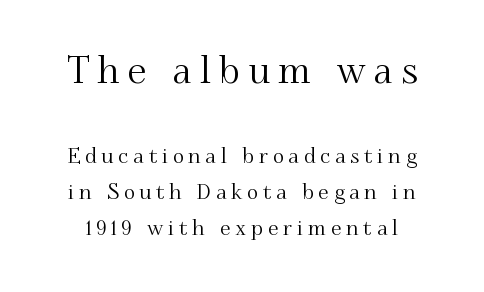
The image shows 37 px serif type, upright; set line spacing 1.73x, unusually wide letter spacing (+0.23 em), not underlined; the first (top) block is 1.76x larger; medium stroke contrast and a small x-height.
